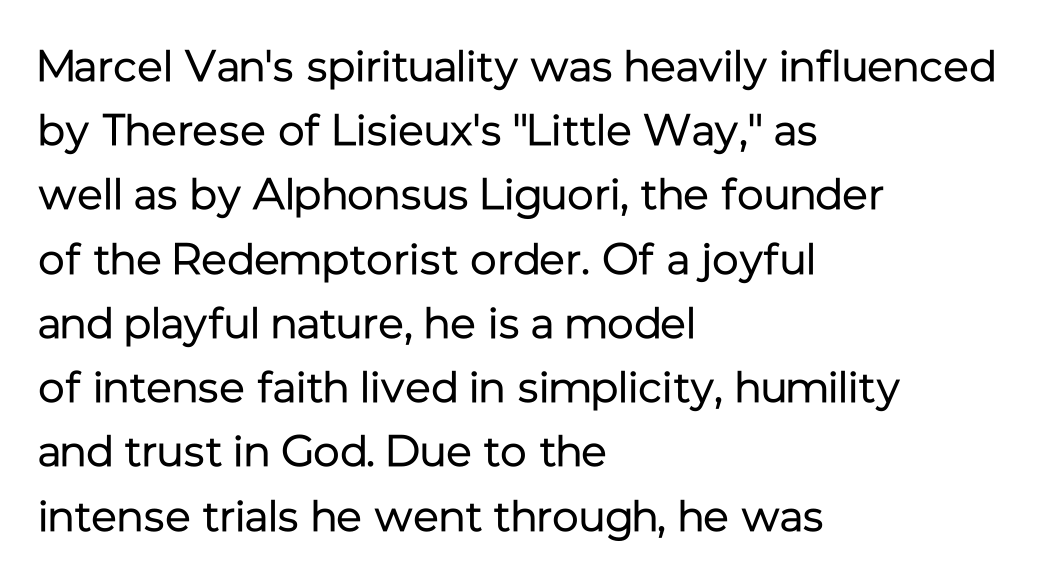
{"serif": "no", "italic": "no", "bold": "no", "weight": "regular", "width": "normal", "stroke_contrast": "low", "x_height": "medium", "monospaced": "no", "underline": "no", "align": "left", "line_spacing": "normal", "line_spacing_ratio": 1.46, "letter_spacing": "normal", "letter_spacing_em": 0.0, "glyph_px": 44}
